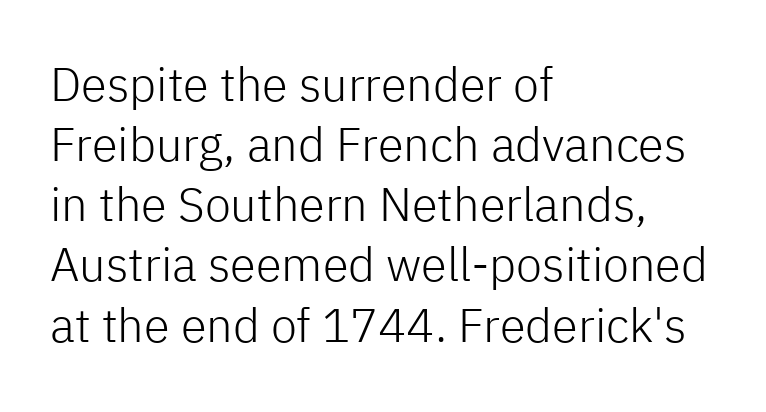
Posture: vertical. Only glyphs here, with clear space below each row. Tracking here is standard; glyphs follow each other at the usual distance. Varying glyph widths throughout — classic text-font behaviour.
